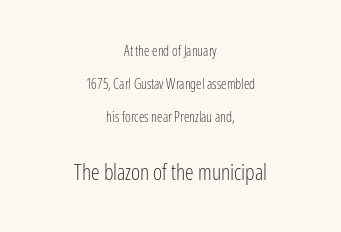
The image shows 22 px text type, upright; set centered, loose line spacing (2.36x), normal letter spacing, not underlined; the second (bottom) block is 1.57x larger.
